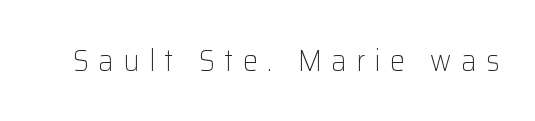
{"serif": "no", "italic": "no", "bold": "no", "weight": "light", "width": "normal", "stroke_contrast": "low", "x_height": "medium", "monospaced": "no", "underline": "no", "letter_spacing": "wide", "letter_spacing_em": 0.32, "glyph_px": 30}
